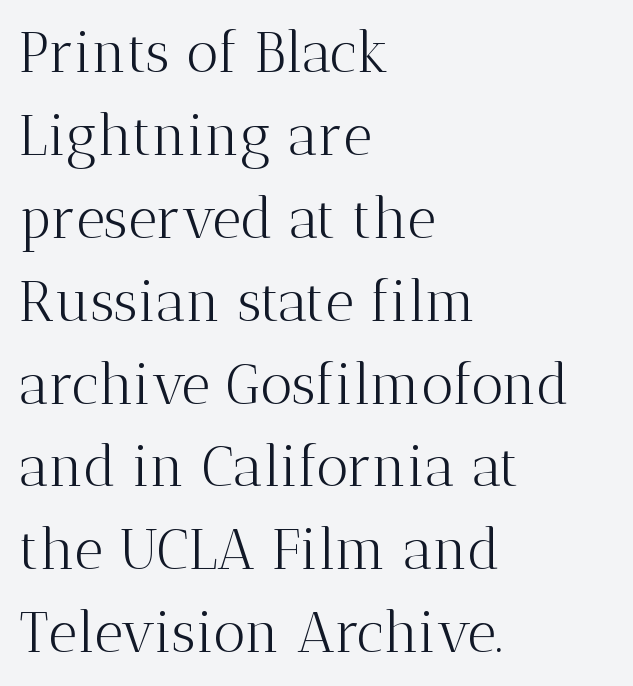
Is this a sans? No — the strokes have serifs. The zone under the glyphs is completely vacant. Varying glyph widths throughout — classic text-font behaviour. Weight: in the light-to-regular range. Notice how the passage keeps a crisp vertical edge on the left only.
